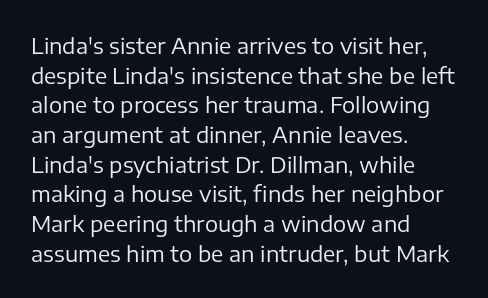
{"italic": "no", "bold": "no", "underline": "no", "align": "left", "line_spacing": "normal", "line_spacing_ratio": 1.35, "letter_spacing": "normal", "letter_spacing_em": 0.0, "glyph_px": 22}
